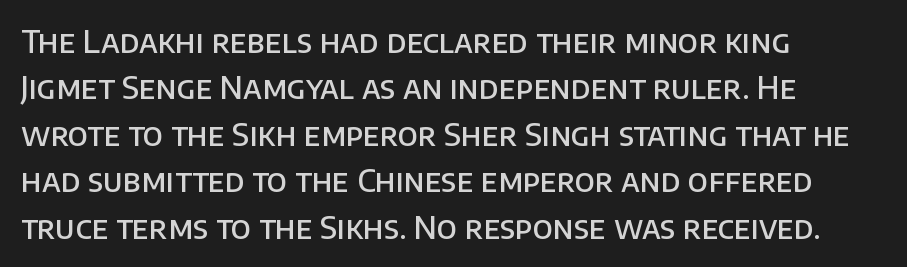
This rendering leaves character spacing at its baseline value. The designer left line spacing at the default. Character widths vary here, with narrow letters taking less room than wide ones. All the whitespace from short lines collects on the right. I'd describe the lettering as semibold — firm but not a full bold. Examine the stroke ends and you'll find no serifs.
